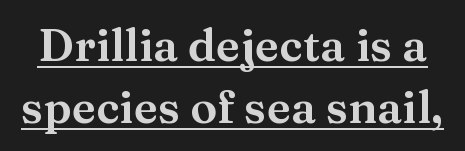
The image shows 45 px wide serif type, upright; set normal line spacing (1.37x), normal letter spacing, underlined; medium stroke contrast and a medium x-height.
